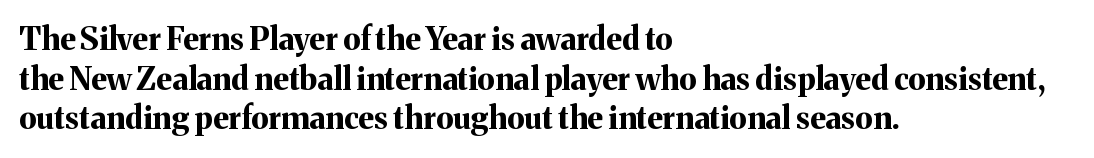
Q: Is the text bold? A: Yes.
Q: Is the text italic (slanted)? A: No, it is upright.
Q: Is the typeface a serif or a sans-serif typeface? A: Serif.
Q: Is the text underlined? A: No.
Q: How is the paragraph aligned? A: Left-aligned.
Q: Is the spacing between letters normal or unusually wide? A: Normal.
Q: Is the spacing between lines tight, normal or loose? A: Normal.
Q: Width (condensed, normal, or wide)? A: Normal.
Q: Stroke contrast? A: Medium.
Q: x-height? A: Medium.
Q: Monospaced? A: No.
